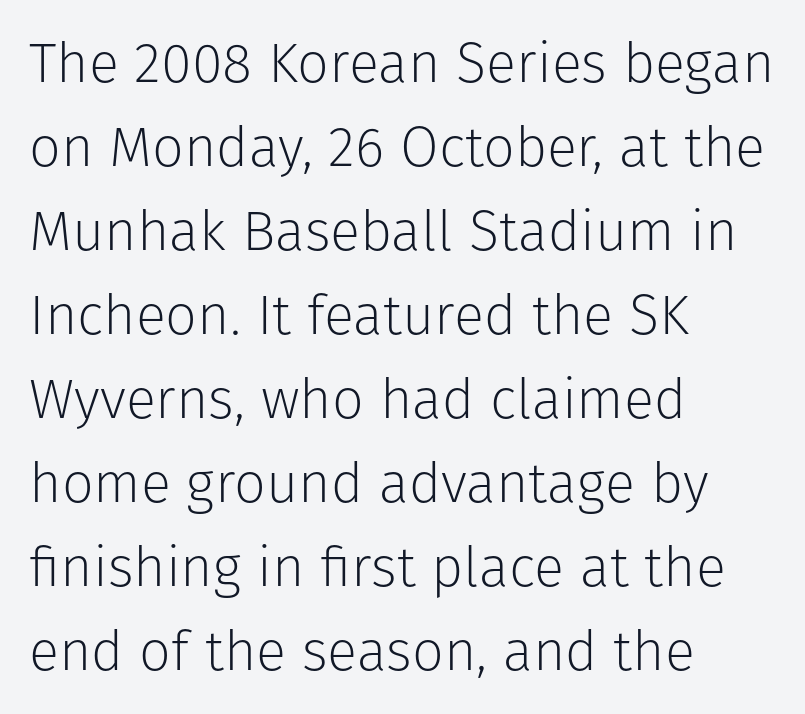
The rendering uses natural spacing where letterforms have individual widths. The foot of each line stays bare and open. The block of text has a typical density, with ordinary space between rows. Inter-character spacing is left at the font's built-in metrics. Typographically, this falls in the sans-serif category. No chunkiness to these letters — they're not bold.
